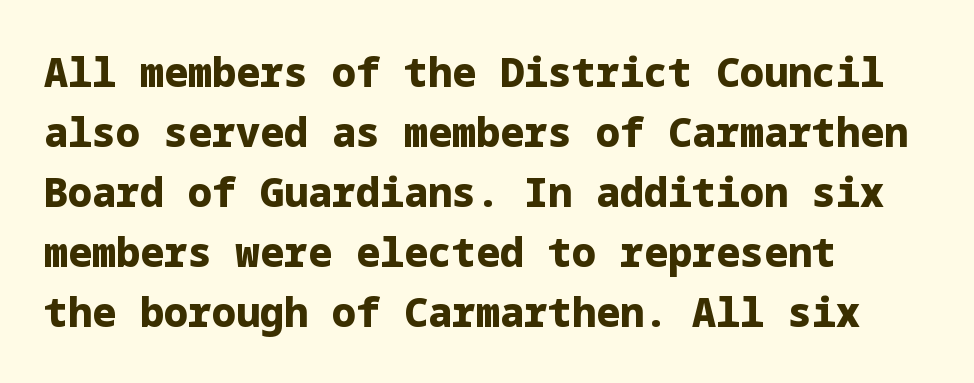
Decoration check: the copy has no underline. Vertically, the passage feels balanced, rows spaced as you'd expect. The designer went with a sans here, leaving each stem footless. These lines stack with their left ends in a neat column.
